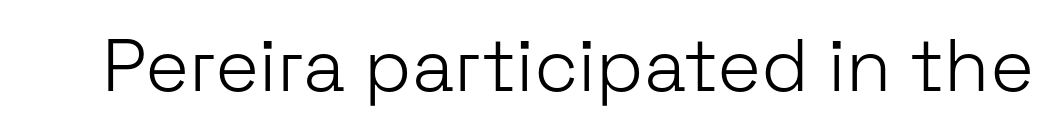
Characters follow at the spacing the type designer built in. Descenders are the only things crossing below the line. The axis of the letterforms is exactly vertical. In terms of letterform style, serifs are entirely absent.
